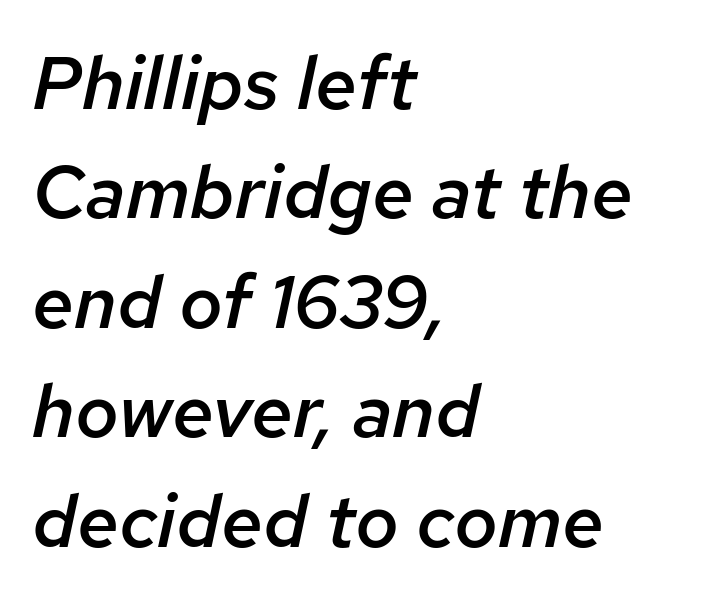
{"italic": "yes", "lean": "right", "slant_degrees": 12, "bold": "semi", "weight": "semibold", "width": "normal", "stroke_contrast": "low", "x_height": "medium", "monospaced": "no", "underline": "no", "align": "left", "line_spacing": "normal", "line_spacing_ratio": 1.46, "letter_spacing": "normal", "letter_spacing_em": 0.0, "glyph_px": 75}
